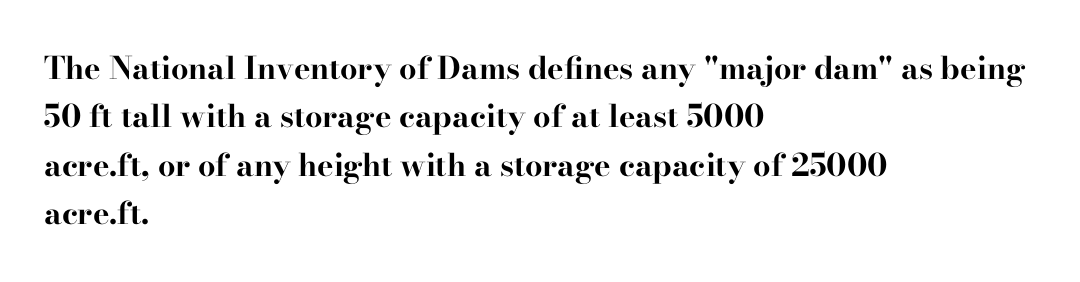
A bare baseline throughout the passage. Posture: straight, roman, zero tilt. The rendering uses a bold face; every stroke is thick and dark. Classification — serif. Think of a printed novel: that variable character pitch is what you see here. The ragged edge is on the right, which tells us the setting is flush left.
